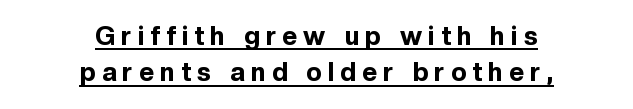
{"italic": "no", "bold": "yes", "underline": "yes", "align": "center", "line_spacing": "normal", "line_spacing_ratio": 1.39, "letter_spacing": "wide", "letter_spacing_em": 0.24, "glyph_px": 26}
